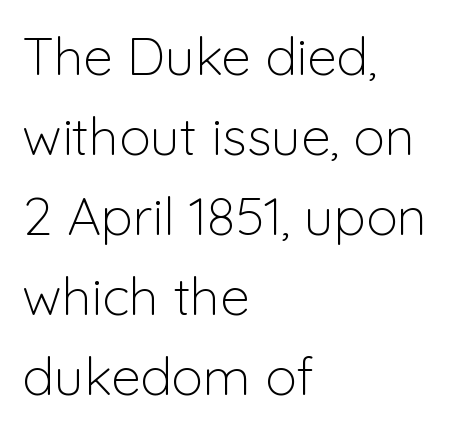
Typographically, this falls in the sans-serif category. The letterforms sit at book weight or below. The letters stand upright; this is a roman face. Character widths vary here, with narrow letters taking less room than wide ones.
